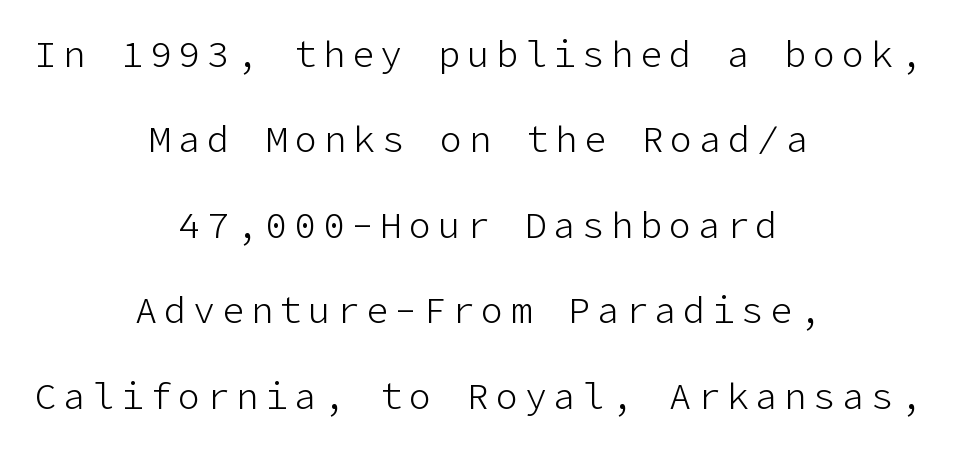
The image shows 37 px light sans-serif type, upright; set centered, loose line spacing (2.31x), not underlined; low stroke contrast and a medium x-height.
